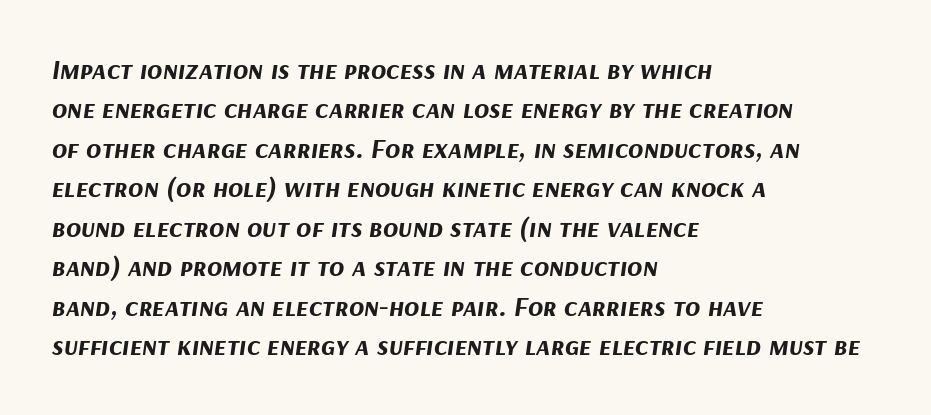
Q: Is the text bold? A: Yes.
Q: Is the text italic (slanted)? A: Yes, it leans right by about 9 degrees.
Q: Is the text underlined? A: No.
Q: How is the paragraph aligned? A: Left-aligned.
Q: Is the spacing between letters normal or unusually wide? A: Normal.
Q: Is the spacing between lines tight, normal or loose? A: Normal.
Q: Width (condensed, normal, or wide)? A: Normal.
Q: Stroke contrast? A: Medium.
Q: x-height? A: Medium.
Q: Monospaced? A: No.
